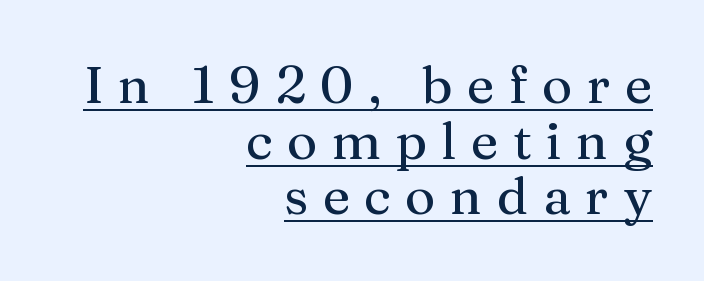
The type sits square on the baseline with zero lean. Small tapered or slab feet sit at the stroke ends, so this counts as serif. Horizontal alignment here is rightward, an uncommon choice for prose. Honestly, the letter spacing is so wide it's the main thing you notice.
